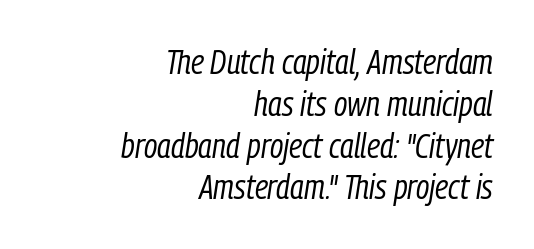
Q: Is the text bold? A: No.
Q: Is the text italic (slanted)? A: Yes, it leans right by about 9 degrees.
Q: Is the text underlined? A: No.
Q: How is the paragraph aligned? A: Right-aligned.
Q: Is the spacing between letters normal or unusually wide? A: Normal.
Q: Width (condensed, normal, or wide)? A: Condensed.
Q: Stroke contrast? A: Low.
Q: x-height? A: Medium.
Q: Monospaced? A: No.
